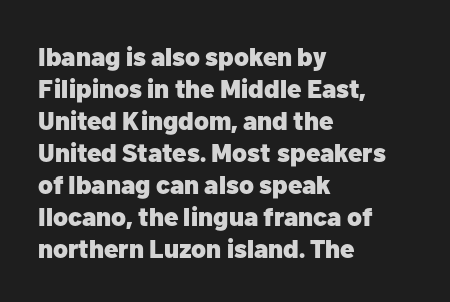
Alignment: flush left. A clean baseline with only descenders dipping below it. Vertical strokes here are truly vertical. Every letter is thick-stroked: bold, no question. A typesetter would call this zero additional tracking.
